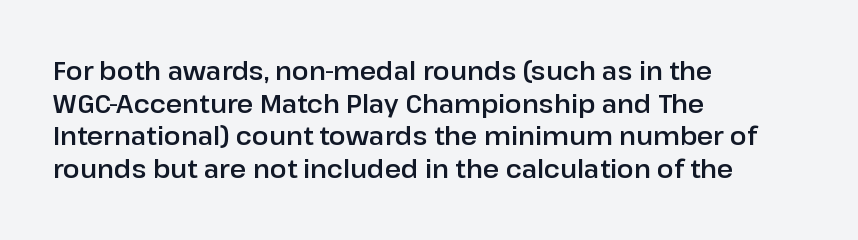
{"italic": "no", "underline": "no", "align": "left", "line_spacing": "normal", "line_spacing_ratio": 1.31, "letter_spacing": "normal", "letter_spacing_em": 0.0, "glyph_px": 25}
